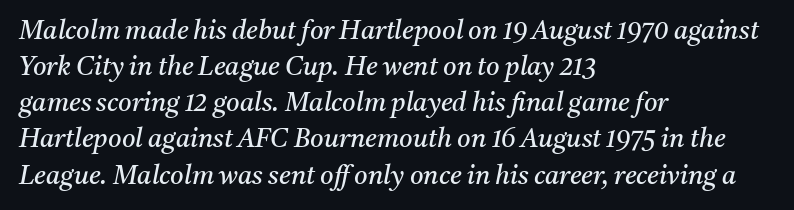
Q: Is the text bold? A: No.
Q: Is the text italic (slanted)? A: Yes, it leans right by about 11 degrees.
Q: Is the text underlined? A: No.
Q: How is the paragraph aligned? A: Left-aligned.
Q: Is the spacing between letters normal or unusually wide? A: Normal.
Q: Is the spacing between lines tight, normal or loose? A: Normal.
